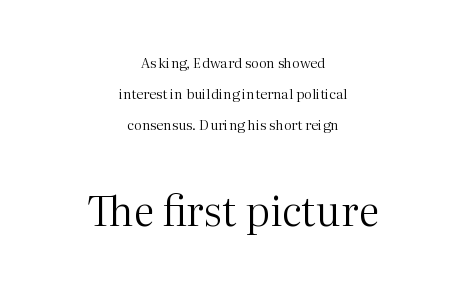
Q: Is the text bold? A: No.
Q: Is the text italic (slanted)? A: No, it is upright.
Q: Is the typeface a serif or a sans-serif typeface? A: Serif.
Q: Is the text underlined? A: No.
Q: How is the paragraph aligned? A: Centered.
Q: Is the spacing between letters normal or unusually wide? A: Normal.
Q: Is the spacing between lines tight, normal or loose? A: Loose.
Q: Which block of text is set in a larger size, the first (top) or the second (bottom)? A: The second (bottom) one.
Q: Width (condensed, normal, or wide)? A: Normal.
Q: Stroke contrast? A: Medium.
Q: x-height? A: Medium.
Q: Monospaced? A: No.
